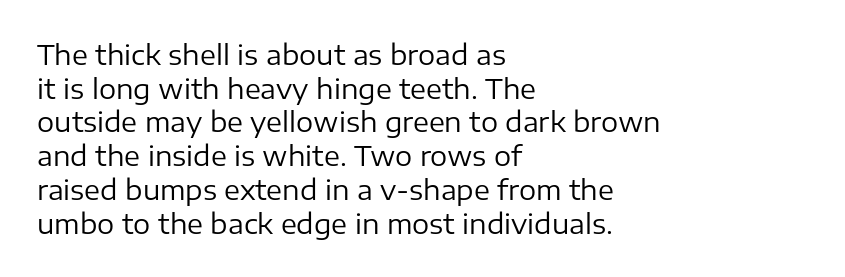
Whoever set this chose a conventional vertical rhythm. Each stroke keeps to a modest, everyday thickness or less. Is there any slant? The stems are plumb. Any mark beneath the type? The region is blank. Horizontal alignment here is leftward, the default for most running prose.
